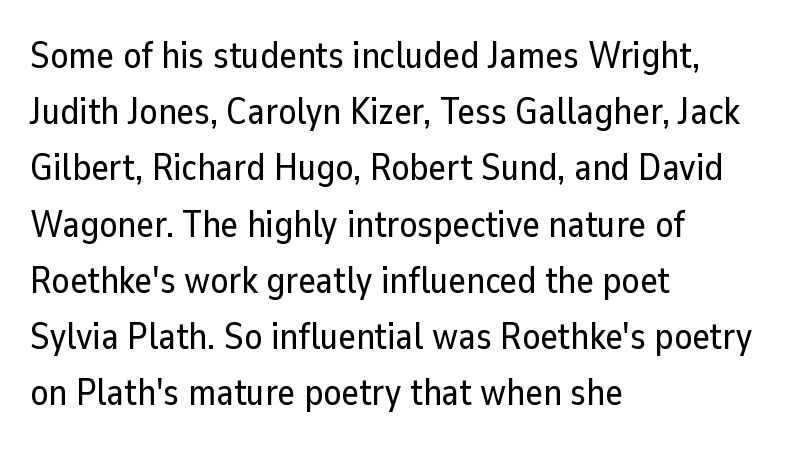
Tall strokes in this sample are plumb rather than angled. Every row of glyphs begins at an identical x-position on the left. Each letter keeps its own natural width here, so spacing adapts to shape. A typesetter would label this face a sans.
